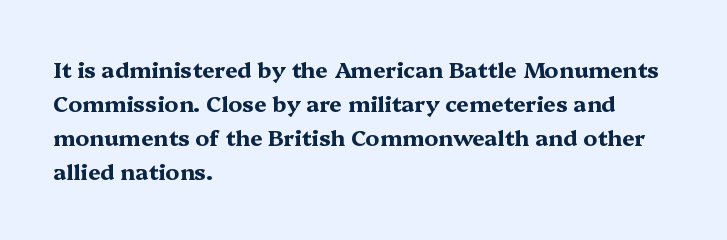
Underline: absent. Default kerning and tracking; the words read as compact shapes. Successive baselines arrive at the customary interval. You can tell it's not italic because the verticals are truly vertical. One-word summary of the alignment: left. These lines carry a lot of weight — the face is fully bold.
